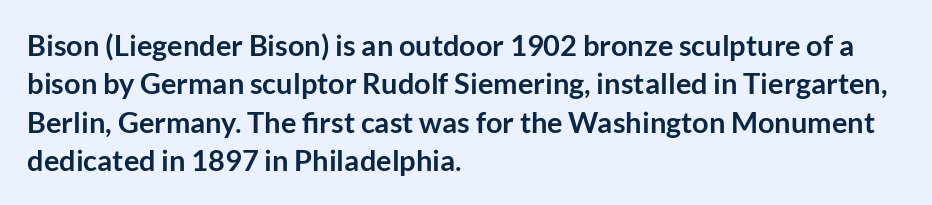
Q: Is the text bold? A: Yes.
Q: Is the text italic (slanted)? A: No, it is upright.
Q: Is the typeface a serif or a sans-serif typeface? A: Sans-serif.
Q: Is the text underlined? A: No.
Q: How is the paragraph aligned? A: Left-aligned.
Q: Is the spacing between letters normal or unusually wide? A: Normal.
Q: Is the spacing between lines tight, normal or loose? A: Normal.
Q: Width (condensed, normal, or wide)? A: Normal.
Q: Stroke contrast? A: Low.
Q: x-height? A: Medium.
Q: Monospaced? A: No.
